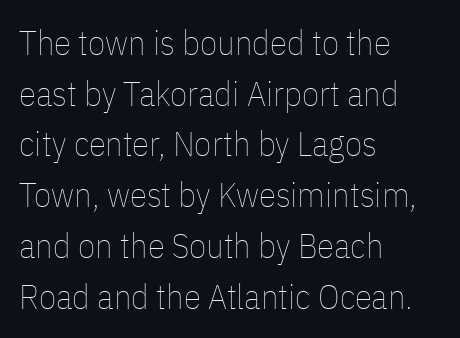
The image shows 35 px thin, condensed type, upright; set left-aligned, normal line spacing (1.45x), normal letter spacing, not underlined; low stroke contrast and a medium x-height.
